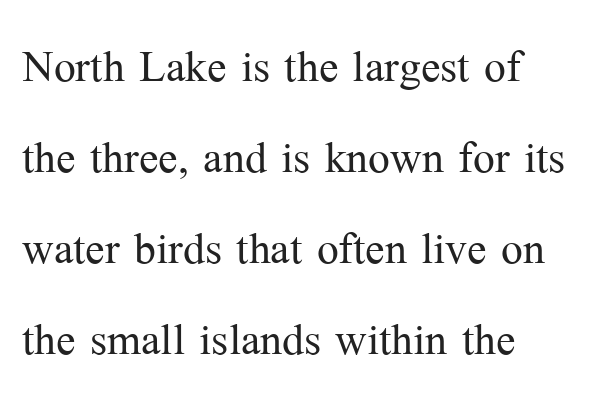
{"serif": "yes", "italic": "no", "bold": "no", "weight": "light", "width": "normal", "stroke_contrast": "medium", "x_height": "medium", "monospaced": "no", "underline": "no", "align": "left", "line_spacing": "normal", "line_spacing_ratio": 1.57, "letter_spacing": "normal", "letter_spacing_em": 0.0, "glyph_px": 58}
